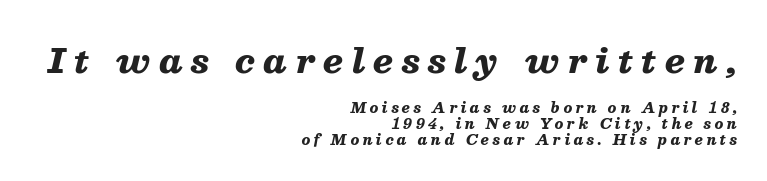
{"italic": "yes", "lean": "right", "slant_degrees": 13, "bold": "yes", "weight": "heavy", "width": "normal", "stroke_contrast": "medium", "x_height": "medium", "monospaced": "no", "underline": "no", "align": "right", "line_spacing": "tight", "line_spacing_ratio": 1.12, "letter_spacing": "wide", "letter_spacing_em": 0.25, "larger_block": "first", "size_ratio": 2.43, "glyph_px": 34}
